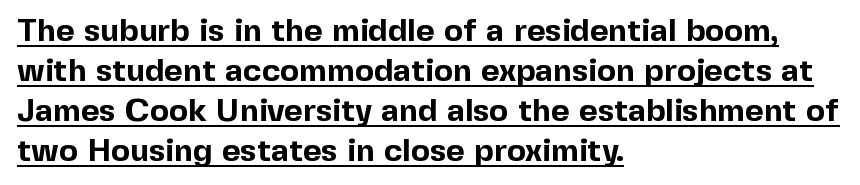
{"serif": "no", "italic": "no", "bold": "yes", "weight": "bold", "width": "normal", "x_height": "medium", "monospaced": "no", "underline": "yes", "align": "left", "line_spacing": "normal", "line_spacing_ratio": 1.25, "letter_spacing": "normal", "letter_spacing_em": 0.0, "glyph_px": 32}
